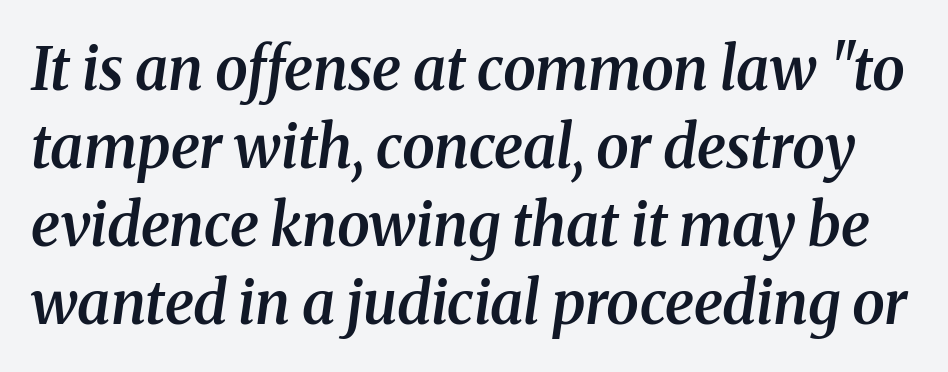
{"serif": "yes", "italic": "yes", "lean": "right", "slant_degrees": 8, "bold": "semi", "weight": "semibold", "width": "normal", "stroke_contrast": "medium", "x_height": "medium", "monospaced": "no", "underline": "no", "line_spacing": "normal", "line_spacing_ratio": 1.32, "letter_spacing": "normal", "letter_spacing_em": 0.0, "glyph_px": 59}
